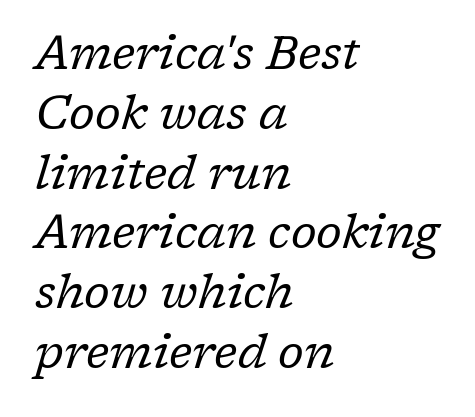
Rule under the text: the space is simply empty. Looks like regular typesetting: each glyph gets only the width it needs. Small tapered or slab feet sit at the stroke ends, so this counts as serif. Caption: standard tracking, unaltered.
